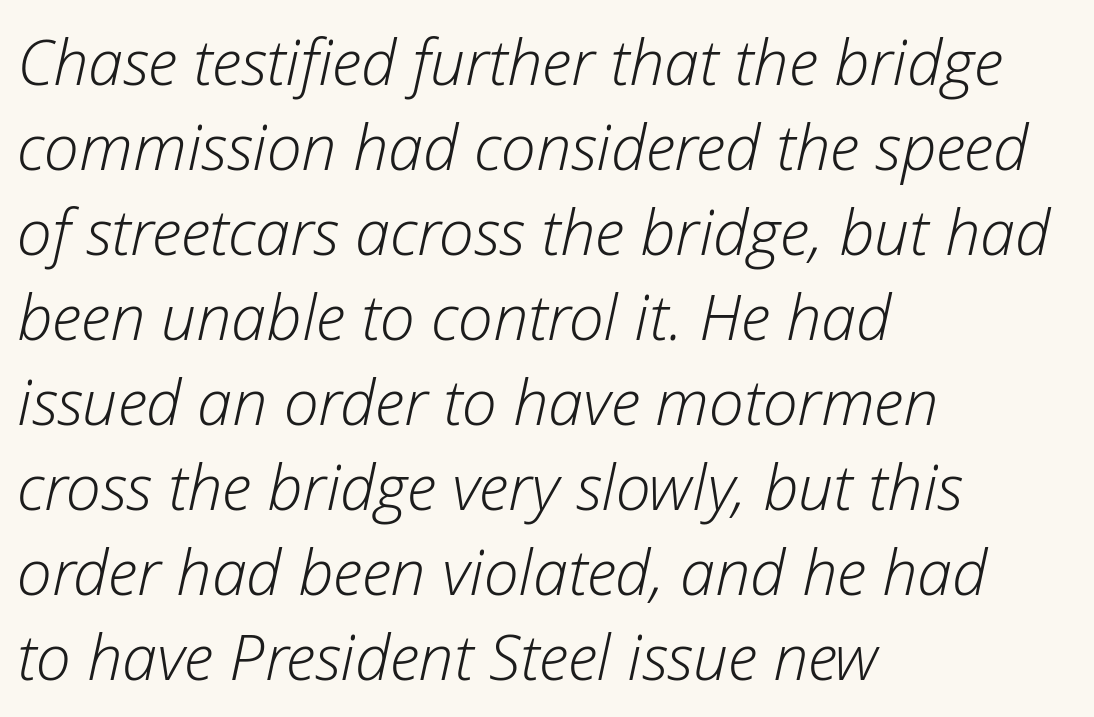
{"italic": "yes", "lean": "right", "slant_degrees": 12, "bold": "no", "weight": "light", "width": "normal", "stroke_contrast": "low", "x_height": "medium", "monospaced": "no", "underline": "no", "align": "left", "line_spacing": "normal", "line_spacing_ratio": 1.35, "letter_spacing": "normal", "letter_spacing_em": 0.0, "glyph_px": 63}
